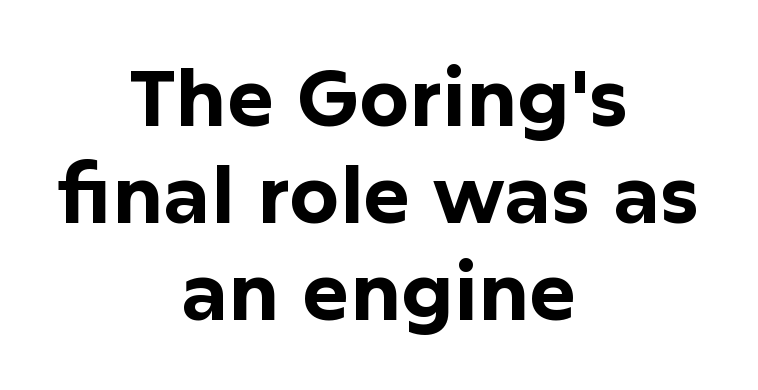
This rendering uses center alignment, leaving both contours irregular but symmetric. The font family rendered here belongs to the sans-serif group. Letters rest on an invisible, unmarked baseline. Does the lettering tilt? It doesn't — this is upright.
